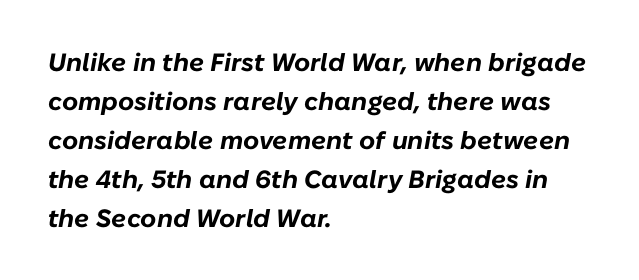
Q: Is the text bold? A: Yes.
Q: Is the text italic (slanted)? A: Yes, it leans right by about 10 degrees.
Q: Is the text underlined? A: No.
Q: How is the paragraph aligned? A: Left-aligned.
Q: Is the spacing between letters normal or unusually wide? A: Normal.
Q: Is the spacing between lines tight, normal or loose? A: Normal.
